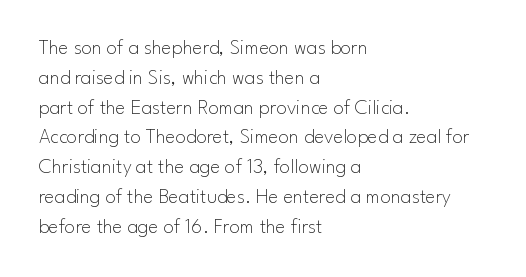
Q: Is the text bold? A: No.
Q: Is the text italic (slanted)? A: No, it is upright.
Q: Is the text underlined? A: No.
Q: How is the paragraph aligned? A: Left-aligned.
Q: Is the spacing between letters normal or unusually wide? A: Normal.
Q: Is the spacing between lines tight, normal or loose? A: Normal.
